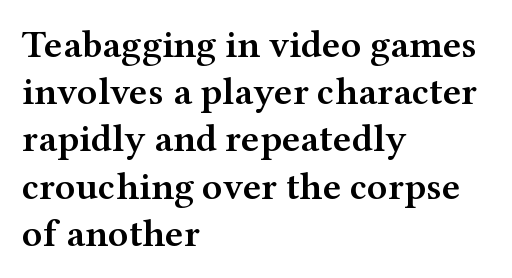
{"serif": "yes", "italic": "no", "bold": "semi", "weight": "semibold", "width": "wide", "stroke_contrast": "medium", "x_height": "medium", "monospaced": "no", "underline": "no", "align": "left", "line_spacing_ratio": 1.21, "letter_spacing": "normal", "letter_spacing_em": 0.0, "glyph_px": 39}
